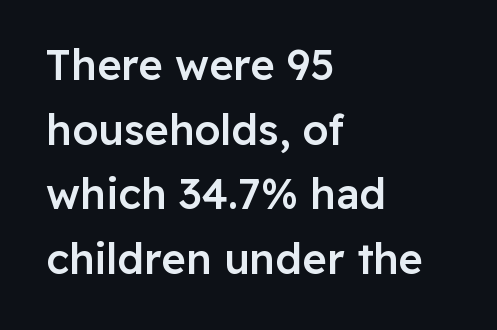
The lines sit at an ordinary, default distance from one another. This rendering leaves character spacing at its baseline value. In terms of letterform style, serifs are entirely absent. The lines are quadded left.
